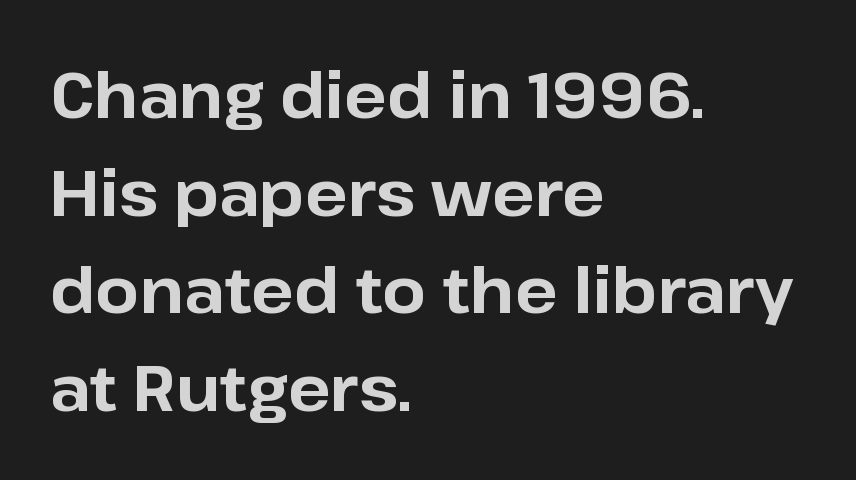
{"serif": "no", "italic": "no", "bold": "yes", "weight": "bold", "width": "normal", "stroke_contrast": "low", "x_height": "medium", "monospaced": "no", "underline": "no", "align": "left", "line_spacing": "normal", "line_spacing_ratio": 1.55, "letter_spacing": "normal", "letter_spacing_em": 0.0, "glyph_px": 63}
